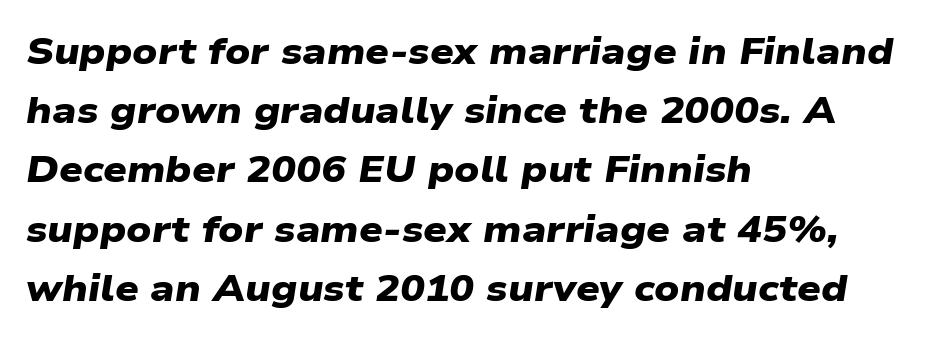
Q: Is the text bold? A: Yes.
Q: Is the typeface a serif or a sans-serif typeface? A: Sans-serif.
Q: Is the text underlined? A: No.
Q: How is the paragraph aligned? A: Left-aligned.
Q: Is the spacing between letters normal or unusually wide? A: Normal.
Q: Is the spacing between lines tight, normal or loose? A: Normal.
Q: Width (condensed, normal, or wide)? A: Wide.
Q: Stroke contrast? A: Low.
Q: x-height? A: Medium.
Q: Monospaced? A: No.
